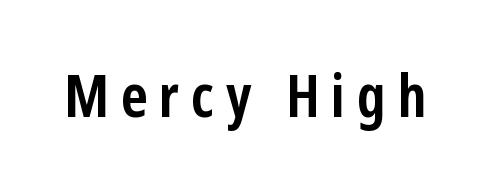
The image shows 59 px semibold, condensed sans-serif type, upright; set unusually wide letter spacing (+0.2 em), not underlined; low stroke contrast and a medium x-height.
